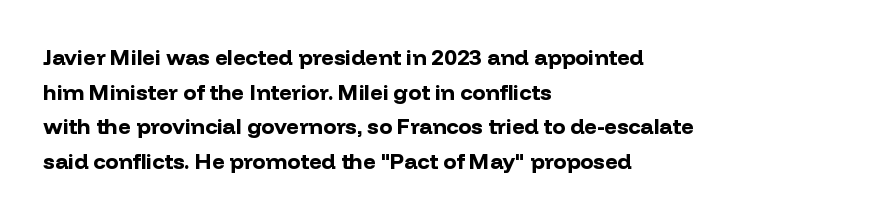
{"italic": "no", "bold": "yes", "underline": "no", "align": "left", "line_spacing": "normal", "line_spacing_ratio": 1.57, "letter_spacing": "normal", "letter_spacing_em": 0.0, "glyph_px": 22}
